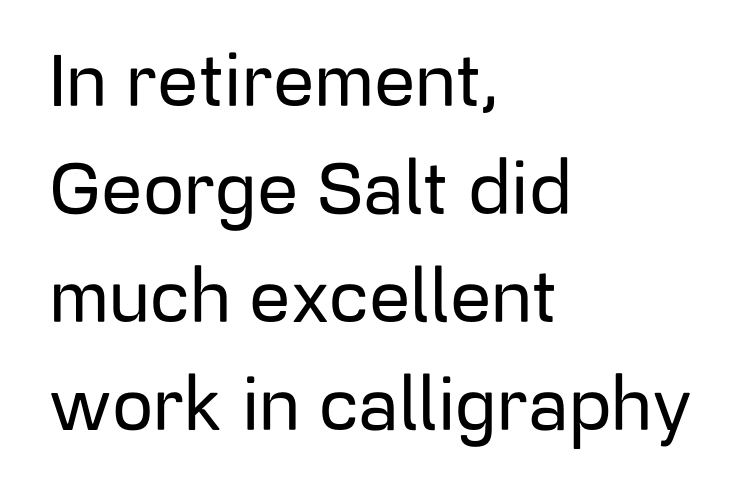
Q: Is the text italic (slanted)? A: No, it is upright.
Q: Is the typeface a serif or a sans-serif typeface? A: Sans-serif.
Q: Is the text underlined? A: No.
Q: How is the paragraph aligned? A: Left-aligned.
Q: Is the spacing between letters normal or unusually wide? A: Normal.
Q: Is the spacing between lines tight, normal or loose? A: Normal.
Q: Width (condensed, normal, or wide)? A: Normal.
Q: Stroke contrast? A: Low.
Q: x-height? A: Medium.
Q: Monospaced? A: No.
